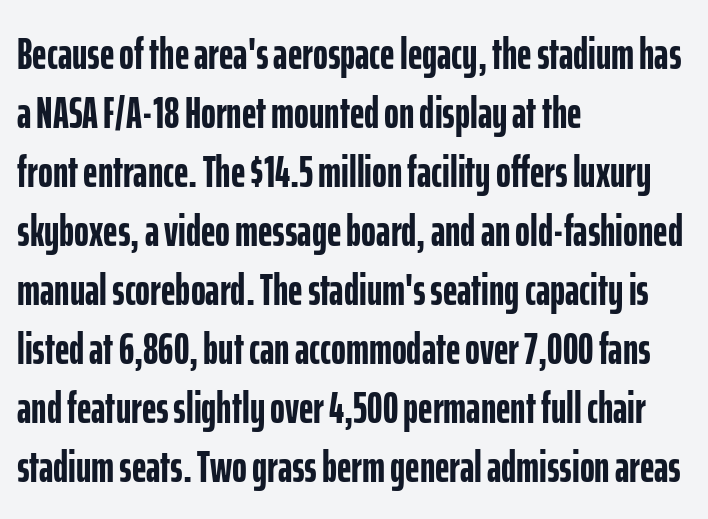
{"serif": "no", "italic": "no", "bold": "yes", "weight": "semibold", "width": "condensed", "stroke_contrast": "low", "x_height": "medium", "monospaced": "no", "underline": "no", "align": "left", "line_spacing": "normal", "line_spacing_ratio": 1.31, "letter_spacing": "normal", "letter_spacing_em": 0.0, "glyph_px": 45}
